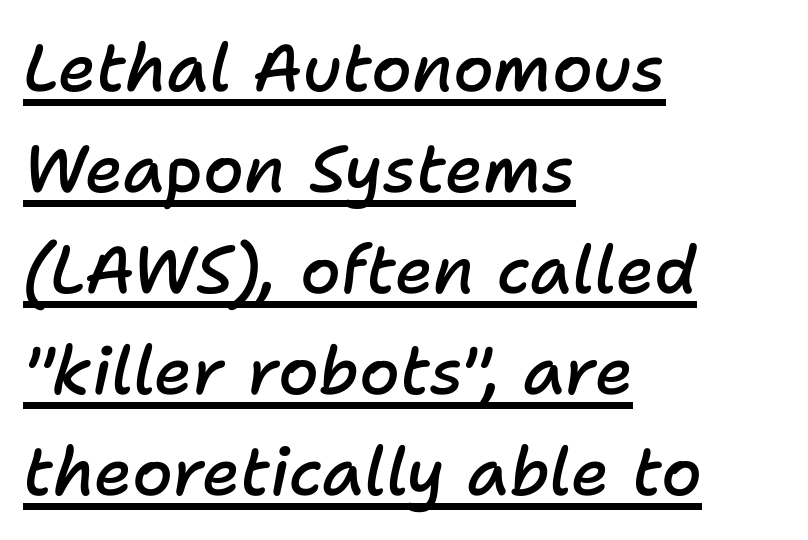
The image shows 66 px semibold type, italic (leaning right); set left-aligned, normal line spacing (1.53x), normal letter spacing, underlined; low stroke contrast and a medium x-height.
